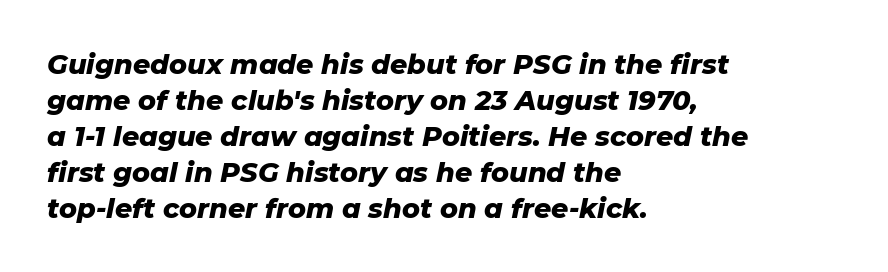
{"italic": "yes", "lean": "right", "slant_degrees": 11, "bold": "yes", "underline": "no", "align": "left", "line_spacing": "normal", "line_spacing_ratio": 1.33, "letter_spacing": "normal", "letter_spacing_em": 0.0, "glyph_px": 27}
